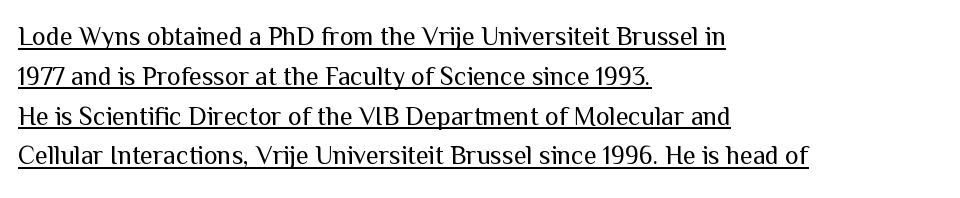
{"italic": "no", "bold": "no", "underline": "yes", "align": "left", "line_spacing": "normal", "line_spacing_ratio": 1.53, "letter_spacing": "normal", "letter_spacing_em": 0.0, "glyph_px": 26}
